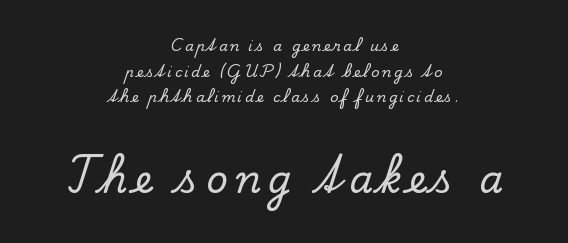
{"serif": "yes", "width": "normal", "stroke_contrast": "low", "x_height": "small", "monospaced": "no", "underline": "no", "align": "center", "line_spacing_ratio": 1.83, "larger_block": "second", "size_ratio": 2.71, "glyph_px": 38}
